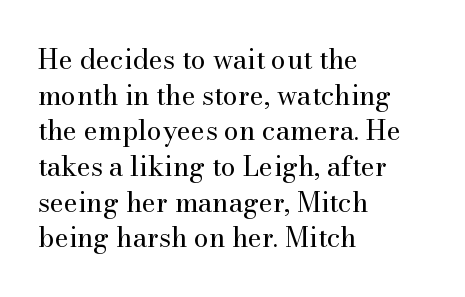
{"italic": "no", "bold": "no", "underline": "no", "align": "left", "line_spacing": "normal", "line_spacing_ratio": 1.32, "letter_spacing": "normal", "letter_spacing_em": 0.0, "glyph_px": 27}
